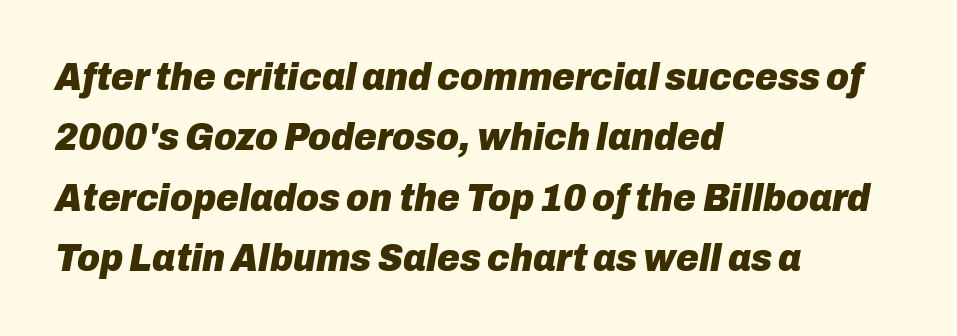
{"italic": "yes", "lean": "right", "slant_degrees": 10, "bold": "yes", "weight": "heavy", "width": "normal", "stroke_contrast": "low", "x_height": "medium", "monospaced": "no", "underline": "no", "align": "left", "line_spacing": "normal", "line_spacing_ratio": 1.55, "letter_spacing": "normal", "letter_spacing_em": 0.0, "glyph_px": 39}
